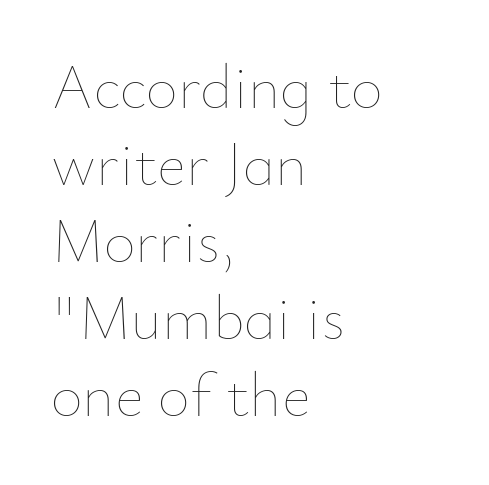
Each letter keeps its own natural width here, so spacing adapts to shape. Bold? No — there's no thickening of the strokes. In terms of letterspacing, this is plain default setting. Check under the words: just untouched page. The paragraph has a hard left edge and a soft right edge.
